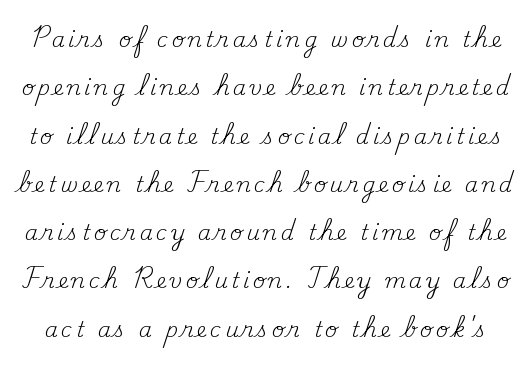
{"bold": "no", "underline": "no", "line_spacing": "loose", "line_spacing_ratio": 2.3, "glyph_px": 21}
